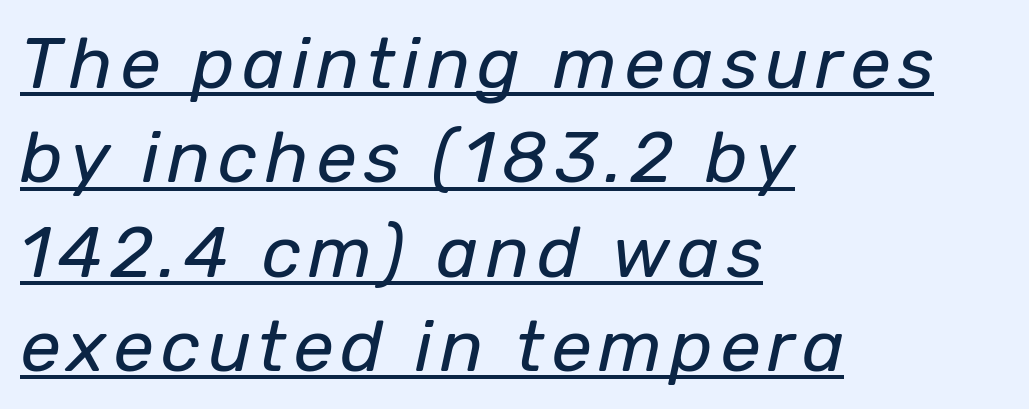
The image shows 72 px regular-weight type, italic (leaning right); set left-aligned, normal line spacing (1.31x), underlined; low stroke contrast and a medium x-height.
